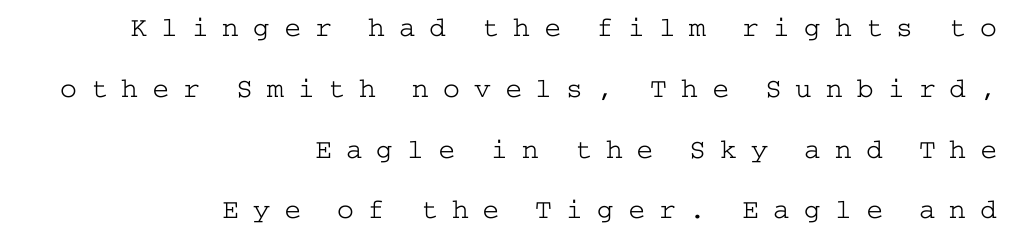
The image shows 28 px light, wide serif type, upright; set right-aligned, loose line spacing (2.17x), unusually wide letter spacing (+0.5 em), not underlined; low stroke contrast and a medium x-height.
